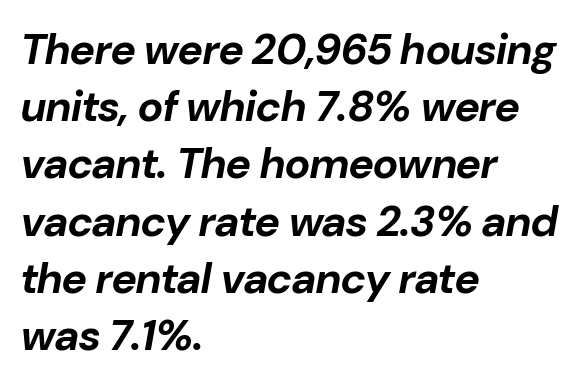
Q: Is the text bold? A: Yes.
Q: Is the text italic (slanted)? A: Yes, it leans right by about 10 degrees.
Q: Is the text underlined? A: No.
Q: How is the paragraph aligned? A: Left-aligned.
Q: Is the spacing between letters normal or unusually wide? A: Normal.
Q: Is the spacing between lines tight, normal or loose? A: Normal.
Q: Width (condensed, normal, or wide)? A: Normal.
Q: Stroke contrast? A: Low.
Q: x-height? A: Medium.
Q: Monospaced? A: No.
